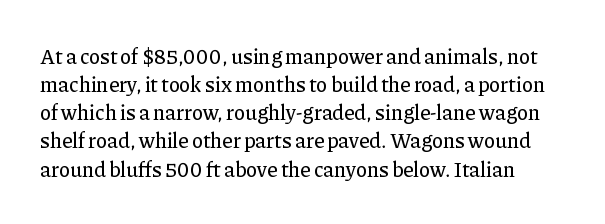
{"italic": "no", "underline": "no", "line_spacing": "normal", "line_spacing_ratio": 1.34, "letter_spacing": "normal", "letter_spacing_em": 0.0, "glyph_px": 21}
